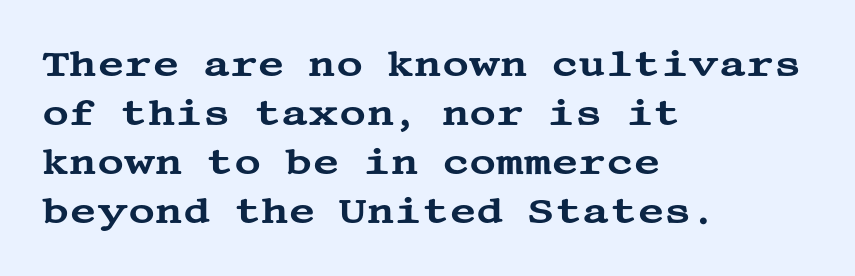
It's the straight-up-and-down kind of type. Compared with a centered layout, this one pins lines to the left instead. The strip under each line holds only bare page. Letterform terminals end in serifs throughout the passage. Successive baselines arrive at the customary interval. This sample uses plain, unmodified letter spacing.
